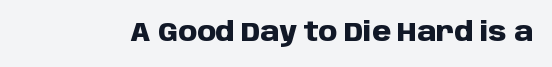
{"italic": "no", "bold": "yes", "underline": "no", "letter_spacing": "normal", "letter_spacing_em": 0.0, "glyph_px": 27}
